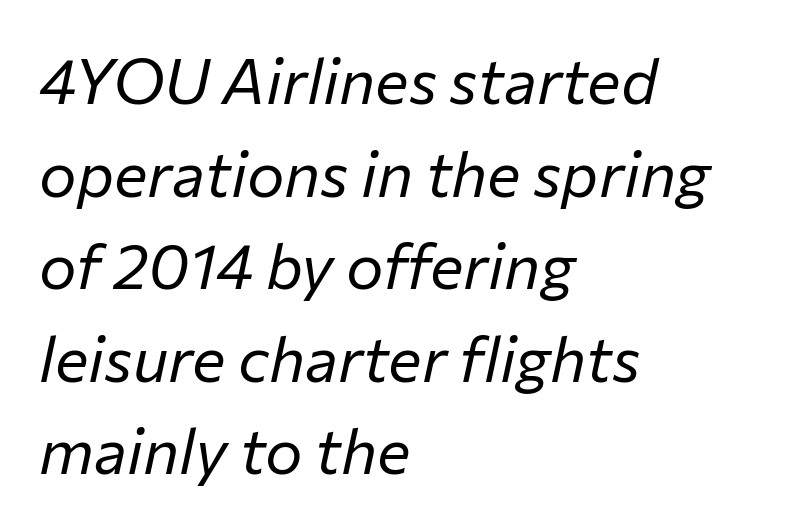
The image shows 63 px regular-weight type, italic (leaning right); set left-aligned, normal line spacing (1.47x), normal letter spacing, not underlined; low stroke contrast and a medium x-height.
